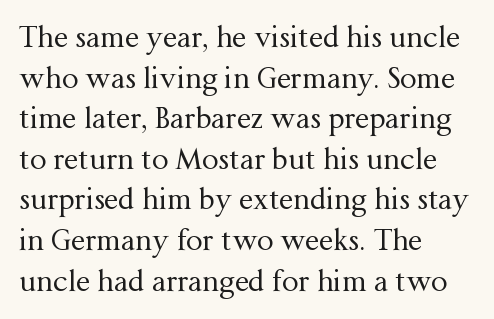
{"serif": "yes", "italic": "no", "bold": "no", "weight": "regular", "width": "normal", "stroke_contrast": "medium", "x_height": "medium", "monospaced": "no", "underline": "no", "align": "left", "line_spacing": "normal", "line_spacing_ratio": 1.4, "letter_spacing": "normal", "letter_spacing_em": 0.0, "glyph_px": 29}
